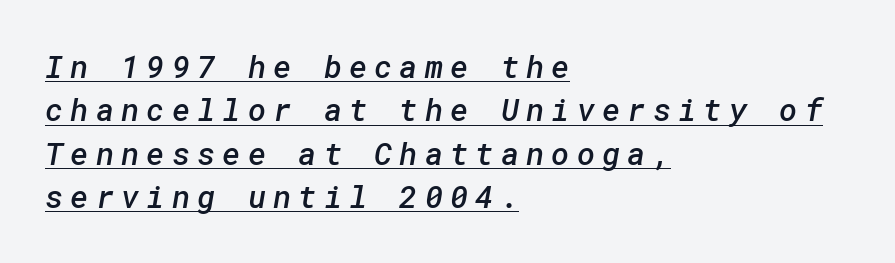
Q: Is the text bold? A: Semi-bold.
Q: Is the typeface a serif or a sans-serif typeface? A: Sans-serif.
Q: Is the text underlined? A: Yes.
Q: How is the paragraph aligned? A: Left-aligned.
Q: Is the spacing between letters normal or unusually wide? A: Unusually wide.
Q: Is the spacing between lines tight, normal or loose? A: Normal.
Q: Width (condensed, normal, or wide)? A: Normal.
Q: Stroke contrast? A: Low.
Q: x-height? A: Medium.
